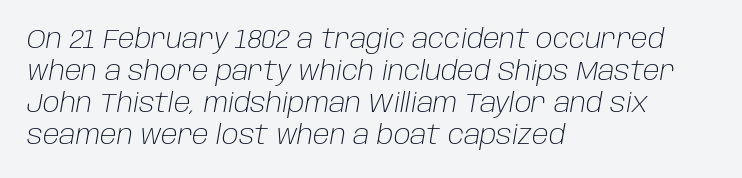
{"italic": "yes", "lean": "right", "slant_degrees": 10, "bold": "no", "underline": "no", "align": "left", "line_spacing_ratio": 1.23, "letter_spacing": "normal", "letter_spacing_em": 0.0, "glyph_px": 26}
